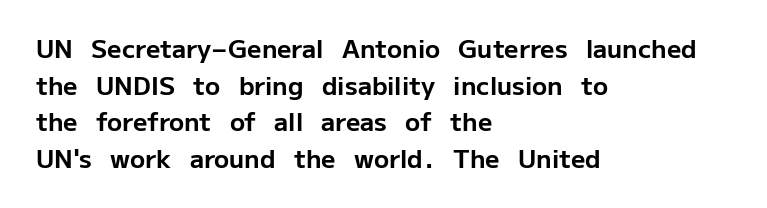
Compared with an ordinary text face, these strokes are far heavier — a full bold. Tall strokes in this sample are plumb rather than angled. Reading down the block, your eye returns to a fixed left position each line. The space directly below the letters is spotless. Leading matches the norm, producing a regular column. The type is set solid horizontally, with unmodified tracking.
